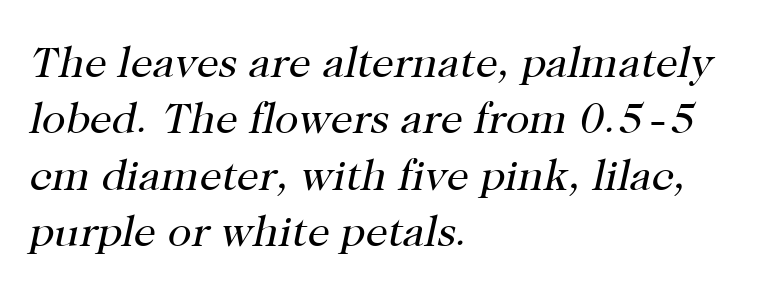
The image shows 44 px regular-weight serif type, italic (leaning right); set left-aligned, normal line spacing (1.28x), normal letter spacing, not underlined; high stroke contrast and a medium x-height.
